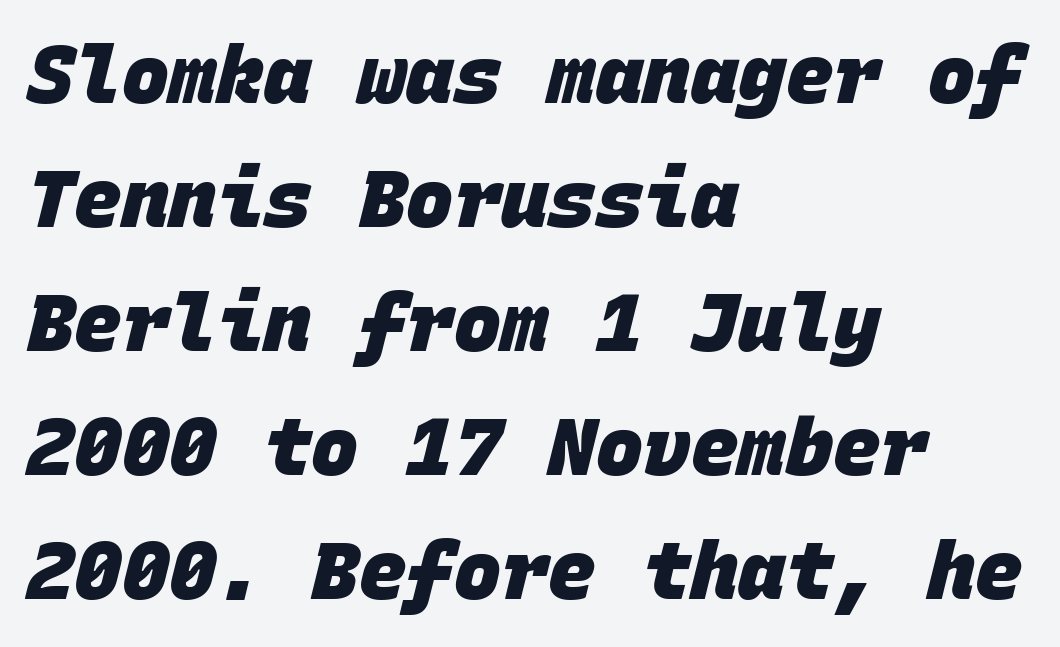
Q: Is the text bold? A: Yes.
Q: Is the typeface a serif or a sans-serif typeface? A: Sans-serif.
Q: Is the text underlined? A: No.
Q: How is the paragraph aligned? A: Left-aligned.
Q: Is the spacing between letters normal or unusually wide? A: Normal.
Q: Is the spacing between lines tight, normal or loose? A: Normal.
Q: Width (condensed, normal, or wide)? A: Normal.
Q: Stroke contrast? A: Low.
Q: x-height? A: Large.
Q: Monospaced? A: Yes.
